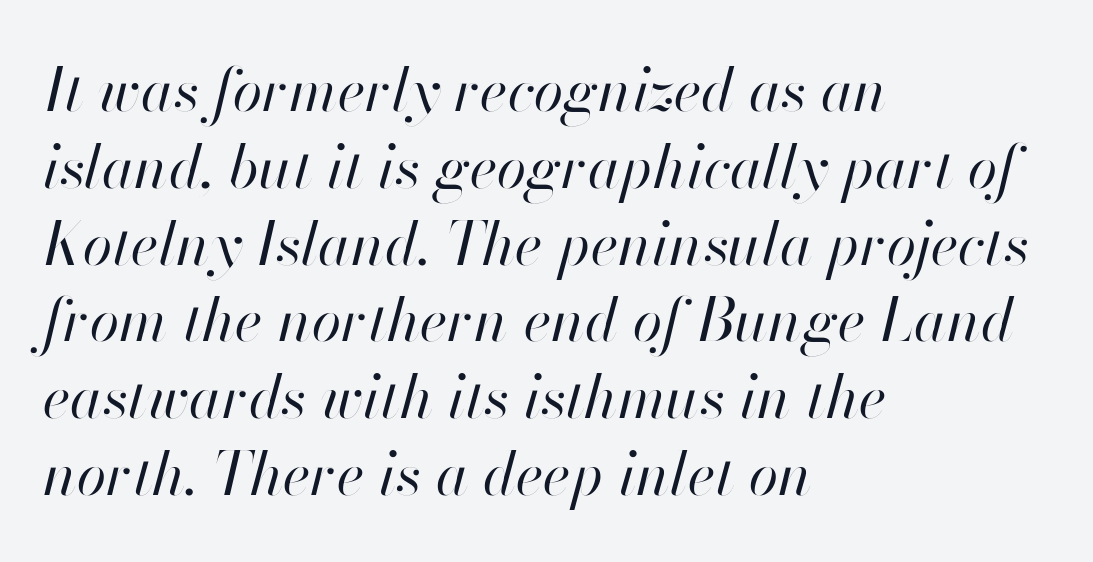
The image shows 60 px regular-weight type, italic (leaning right); set left-aligned, normal line spacing (1.28x), normal letter spacing, not underlined; high stroke contrast and a small x-height.
